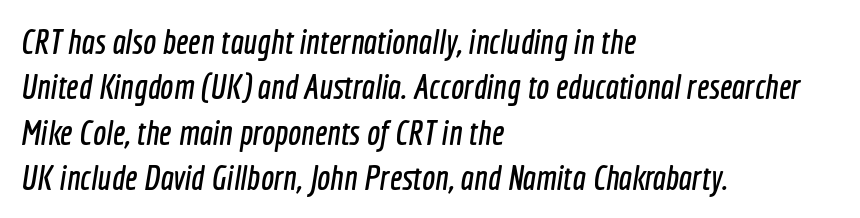
These lines are rendered in a variable-pitch font. If you measured baseline to baseline, you'd find a middling distance. The zone under the glyphs is completely vacant. These lines keep a tight, regular rhythm from letter to letter. Notice how the passage keeps a crisp vertical edge on the left only. No feet cap the strokes, marking this as sans-serif type.
